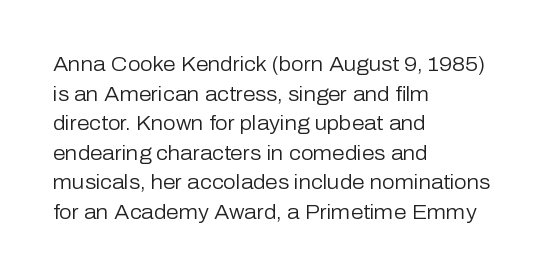
Q: Is the text bold? A: No.
Q: Is the text italic (slanted)? A: No, it is upright.
Q: Is the text underlined? A: No.
Q: How is the paragraph aligned? A: Left-aligned.
Q: Is the spacing between letters normal or unusually wide? A: Normal.
Q: Is the spacing between lines tight, normal or loose? A: Normal.
